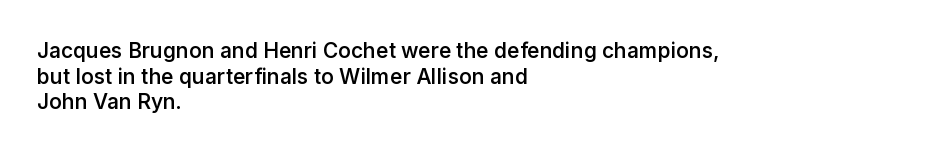
Q: Is the text bold? A: Semi-bold.
Q: Is the text italic (slanted)? A: No, it is upright.
Q: Is the text underlined? A: No.
Q: How is the paragraph aligned? A: Left-aligned.
Q: Is the spacing between letters normal or unusually wide? A: Normal.
